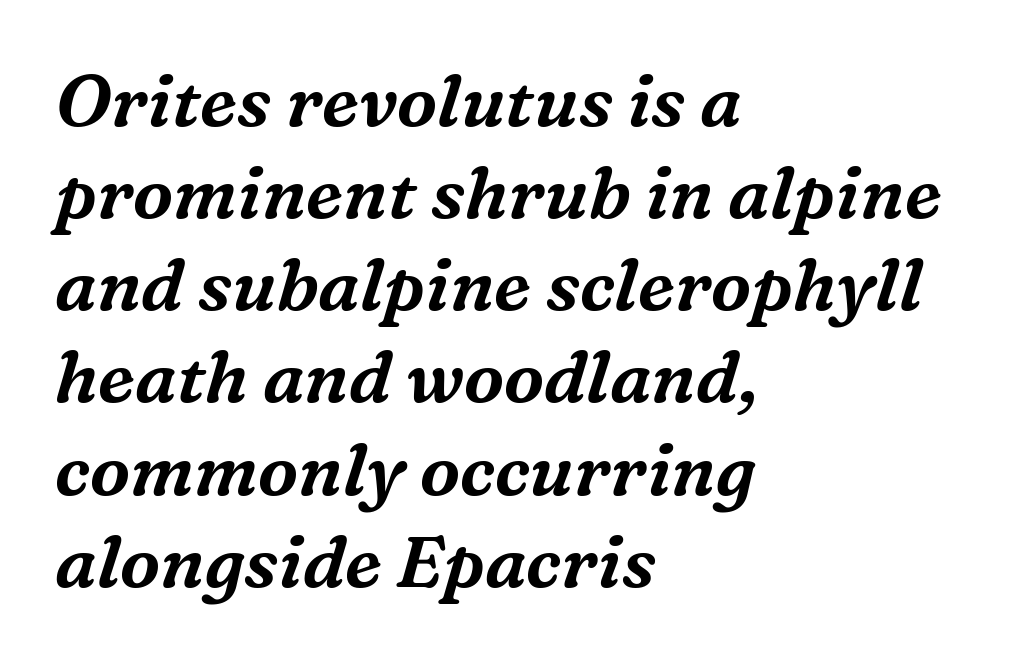
Quick note: underline off. The rendering uses natural spacing where letterforms have individual widths. The tracking reads as untouched default to a designer's eye. These lines were composed using italics. Horizontal alignment here is leftward, the default for most running prose. The line-height multiplier appears to be the usual default.
